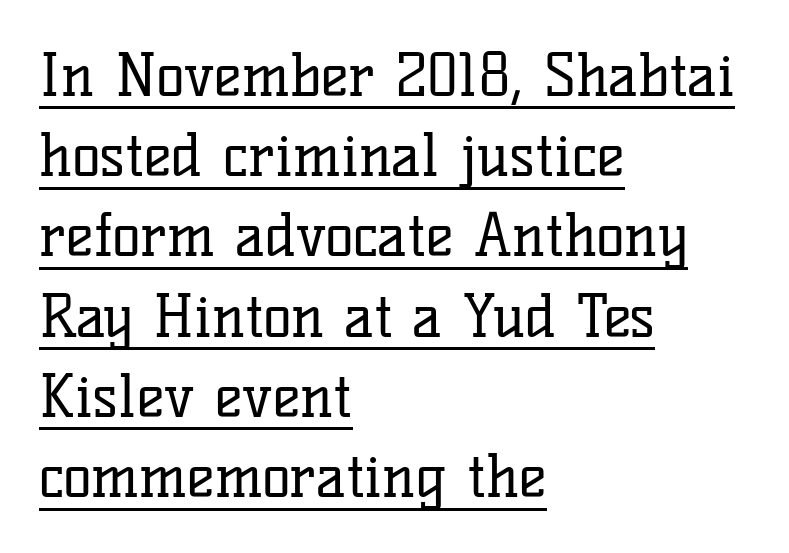
The passage shown is typeset with a serif family. Rows of type keep a routine distance in the vertical direction. There is no visible air inserted between adjacent glyphs. Posture: straight, roman, zero tilt.
